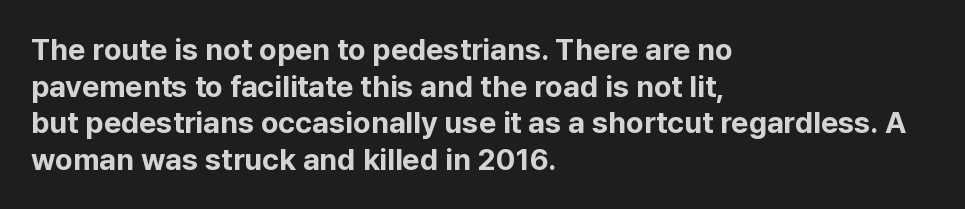
Varying glyph widths throughout — classic text-font behaviour. A classic flush-left, rag-right setting is used for this passage. You could call the tracking neutral — neither tight nor loose. The passage shown is not underscored anywhere.
